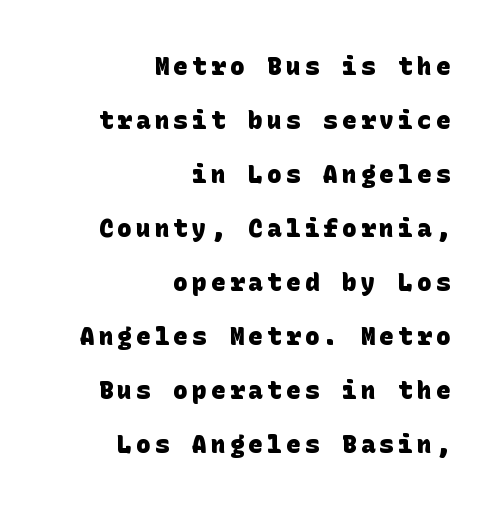
Q: Is the text bold? A: Yes.
Q: Is the text underlined? A: No.
Q: How is the paragraph aligned? A: Right-aligned.
Q: Is the spacing between lines tight, normal or loose? A: Loose.
